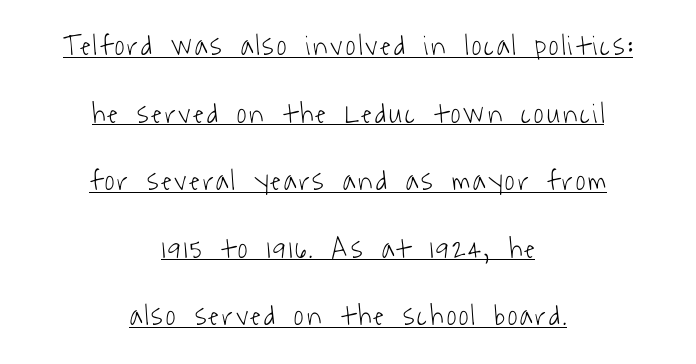
The text block is weighted toward neither margin, spreading evenly from the middle. You could not count columns in this text — the font is proportionally spaced. The rendering uses a large line-height, opening up the rows. The letters look calm and open, with moderate or lighter stems. Has an underline been added? It has.
